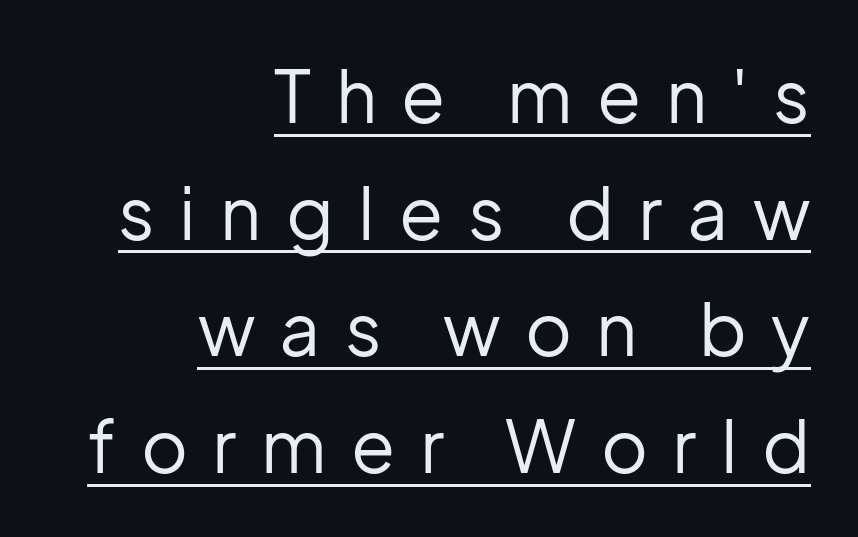
The image shows 72 px regular-weight sans-serif type, upright; set right-aligned, normal line spacing (1.62x), unusually wide letter spacing (+0.34 em), underlined; low stroke contrast and a medium x-height.
